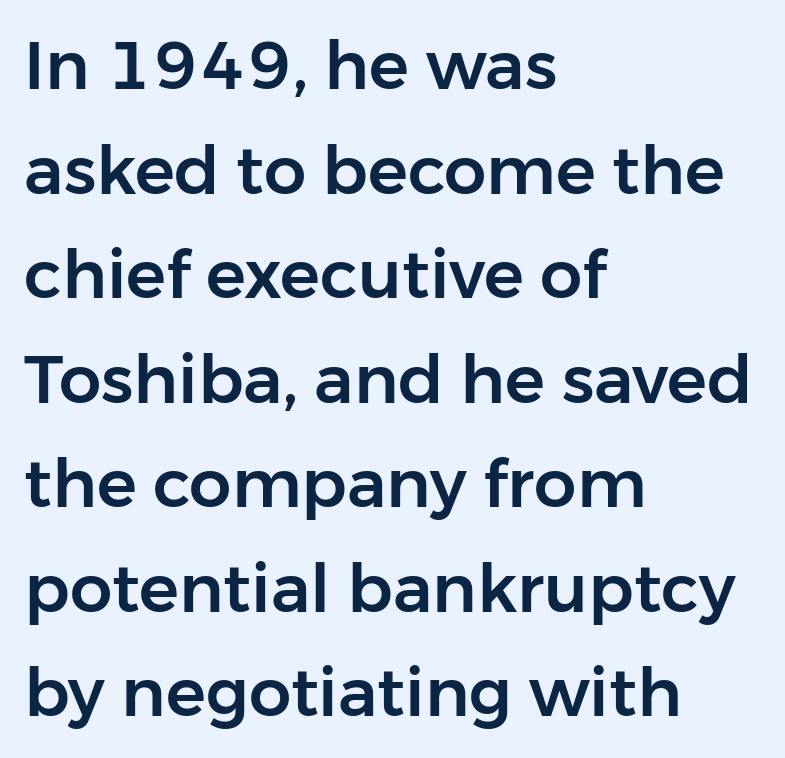
The image shows 67 px sans-serif type, upright; set left-aligned, normal line spacing (1.56x), normal letter spacing, not underlined; low stroke contrast and a medium x-height.
